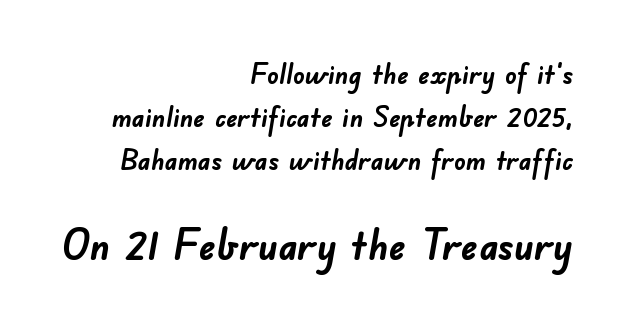
{"serif": "no", "bold": "yes", "weight": "semibold", "width": "normal", "stroke_contrast": "low", "x_height": "small", "monospaced": "no", "underline": "no", "align": "right", "line_spacing": "normal", "line_spacing_ratio": 1.53, "letter_spacing": "normal", "letter_spacing_em": 0.0, "larger_block": "second", "size_ratio": 1.5, "glyph_px": 42}
